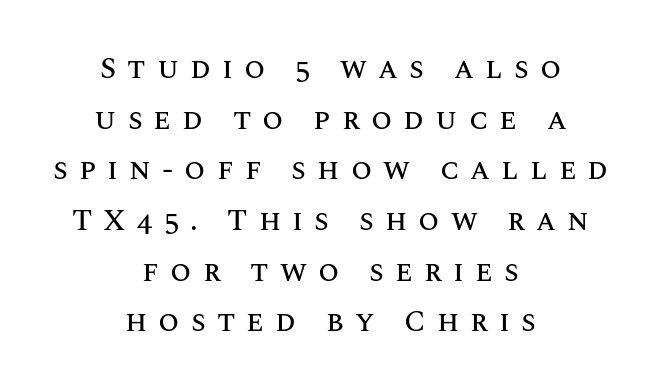
Q: Is the text italic (slanted)? A: No, it is upright.
Q: Is the text underlined? A: No.
Q: How is the paragraph aligned? A: Centered.
Q: Is the spacing between letters normal or unusually wide? A: Unusually wide.
Q: Is the spacing between lines tight, normal or loose? A: Normal.
Q: Width (condensed, normal, or wide)? A: Normal.
Q: Stroke contrast? A: Medium.
Q: x-height? A: Large.
Q: Monospaced? A: No.
